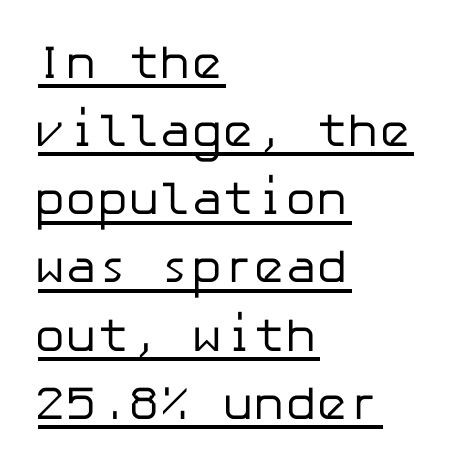
{"serif": "no", "italic": "no", "bold": "no", "weight": "regular", "width": "normal", "stroke_contrast": "low", "x_height": "medium", "underline": "yes", "align": "left", "line_spacing": "normal", "line_spacing_ratio": 1.45, "letter_spacing": "normal", "letter_spacing_em": 0.0, "glyph_px": 47}
